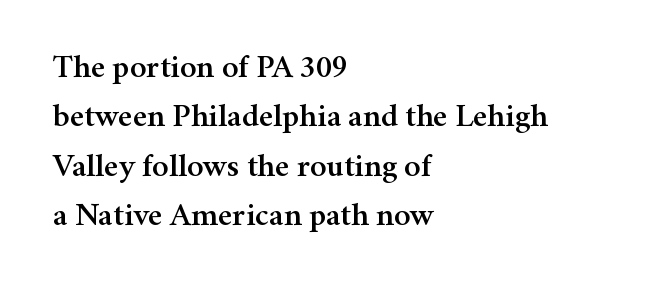
The passage shown is not underscored anywhere. Rendered with straight, roman letterforms. Looks like regular typesetting: each glyph gets only the width it needs. Is there much room between lines? A standard amount, neither cramped nor airy. The setting favours the left margin, as ordinary paragraphs usually do.
